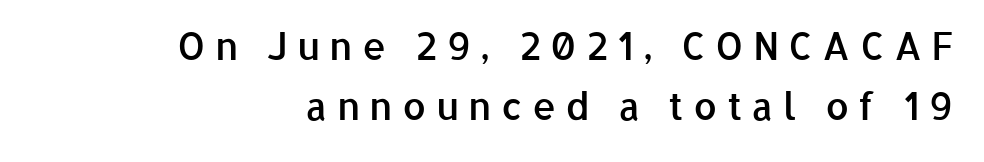
{"serif": "no", "italic": "no", "bold": "semi", "weight": "semibold", "width": "normal", "stroke_contrast": "low", "x_height": "medium", "monospaced": "no", "underline": "no", "align": "right", "line_spacing": "normal", "line_spacing_ratio": 1.58, "letter_spacing": "wide", "letter_spacing_em": 0.24, "glyph_px": 38}
